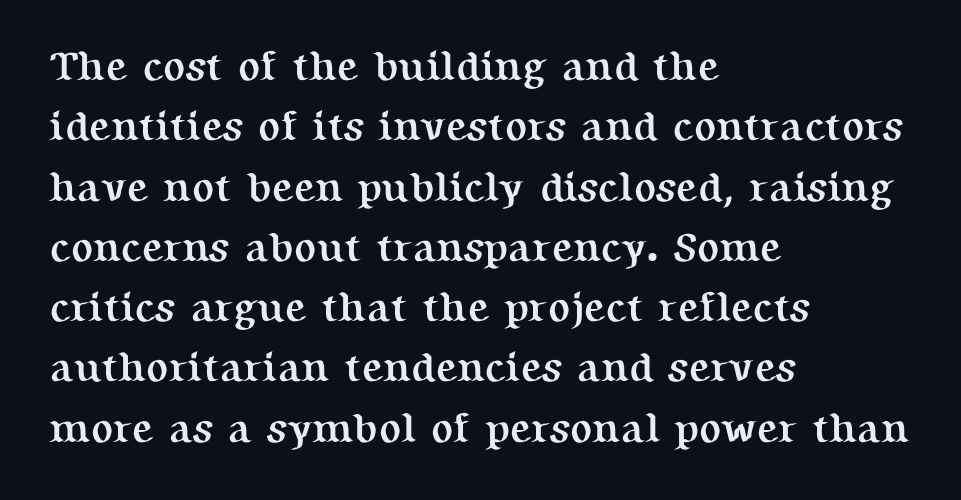
The image shows 41 px semibold serif type, upright; set left-aligned, normal line spacing (1.47x), normal letter spacing, not underlined; medium stroke contrast and a medium x-height.
